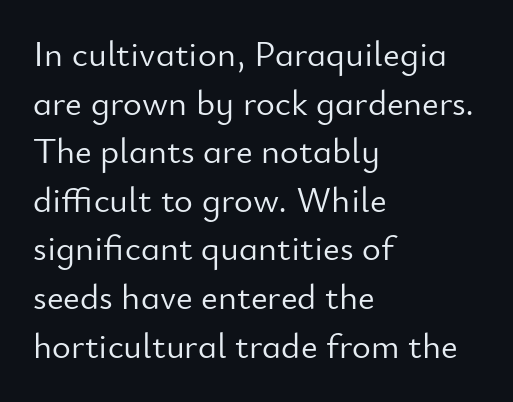
Q: Is the text bold? A: No.
Q: Is the text italic (slanted)? A: No, it is upright.
Q: Is the typeface a serif or a sans-serif typeface? A: Sans-serif.
Q: Is the text underlined? A: No.
Q: How is the paragraph aligned? A: Left-aligned.
Q: Is the spacing between letters normal or unusually wide? A: Normal.
Q: Is the spacing between lines tight, normal or loose? A: Normal.
Q: Width (condensed, normal, or wide)? A: Normal.
Q: Stroke contrast? A: Low.
Q: x-height? A: Small.
Q: Monospaced? A: No.
